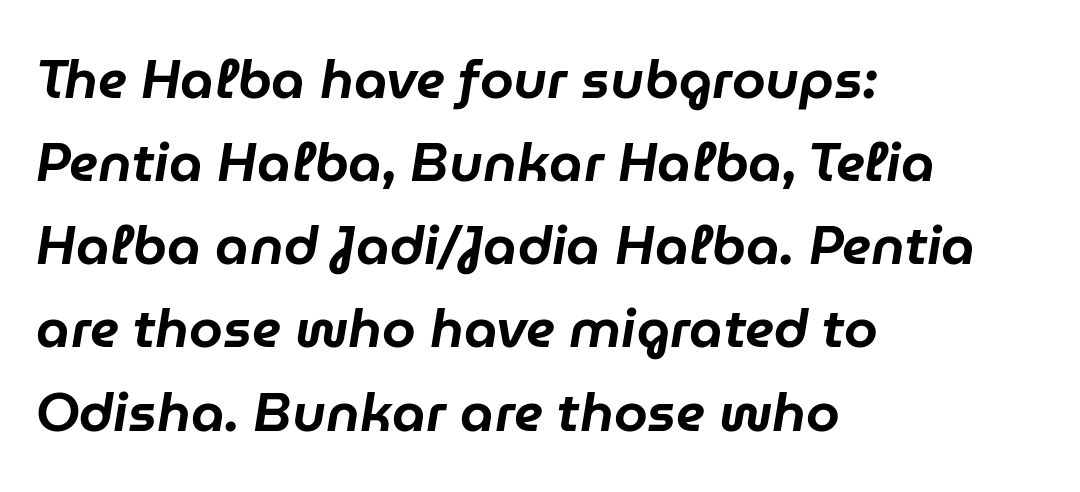
{"italic": "yes", "lean": "right", "slant_degrees": 9, "width": "normal", "stroke_contrast": "low", "x_height": "medium", "monospaced": "no", "underline": "no", "align": "left", "line_spacing": "normal", "line_spacing_ratio": 1.54, "letter_spacing": "normal", "letter_spacing_em": 0.0, "glyph_px": 54}
